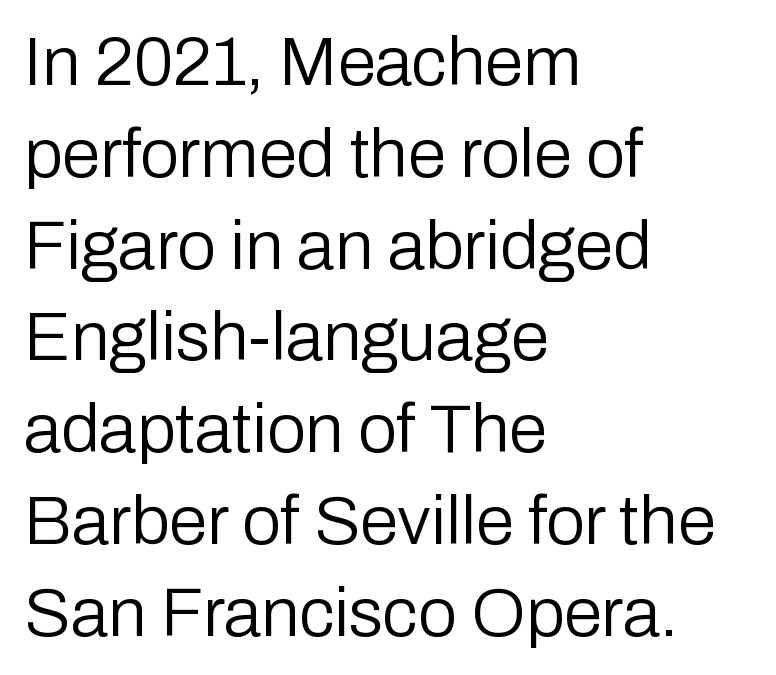
Spacing verdict: proportional, widths tailored to each character. Style check: upright. Evenly set lines give the paragraph a standard silhouette. Nobody drew a line under any word here. The characters display no serif detailing; their extremities are plain. Tracking value appears to be zero — textbook default spacing.
